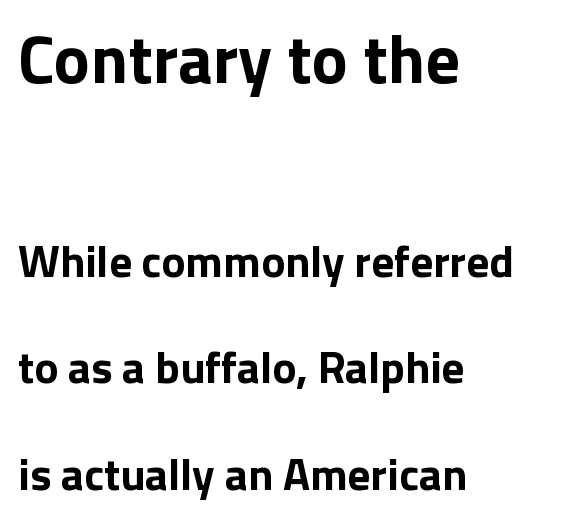
Q: Is the text bold? A: Yes.
Q: Is the text italic (slanted)? A: No, it is upright.
Q: Is the typeface a serif or a sans-serif typeface? A: Sans-serif.
Q: Is the text underlined? A: No.
Q: How is the paragraph aligned? A: Left-aligned.
Q: Is the spacing between letters normal or unusually wide? A: Normal.
Q: Is the spacing between lines tight, normal or loose? A: Loose.
Q: Which block of text is set in a larger size, the first (top) or the second (bottom)? A: The first (top) one.
Q: Width (condensed, normal, or wide)? A: Normal.
Q: Stroke contrast? A: Low.
Q: x-height? A: Medium.
Q: Monospaced? A: No.
